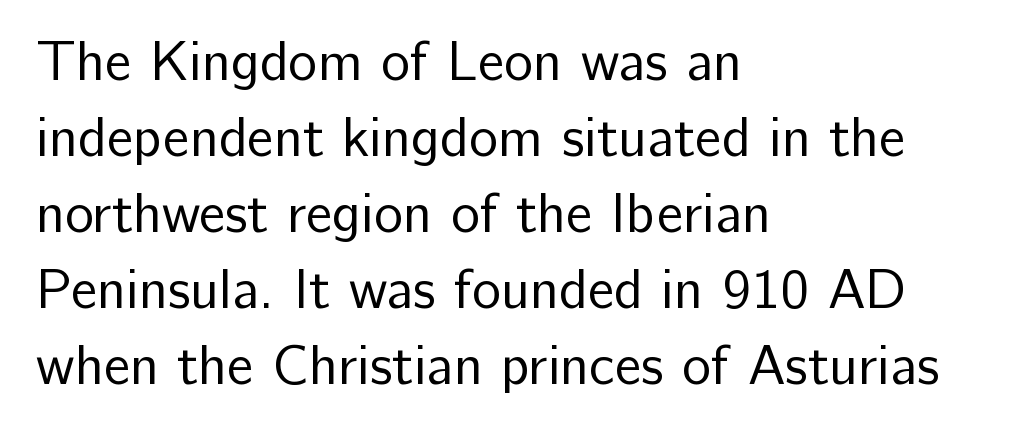
The image shows 55 px regular-weight sans-serif type, upright; set left-aligned, normal line spacing (1.38x), normal letter spacing, not underlined; low stroke contrast and a medium x-height.
